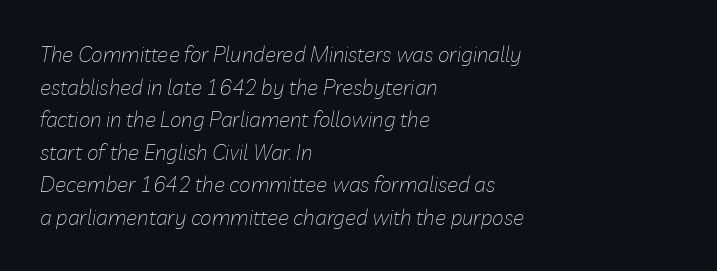
The image shows 21 px text type, italic (leaning right); set left-aligned, normal line spacing (1.55x), normal letter spacing, not underlined.
